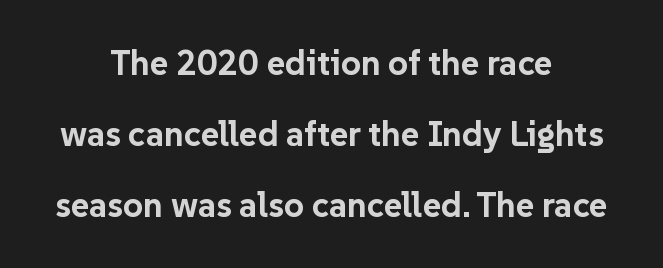
The image shows 35 px bold sans-serif type, upright; set centered, loose line spacing (2.03x), normal letter spacing, not underlined; low stroke contrast and a medium x-height.
